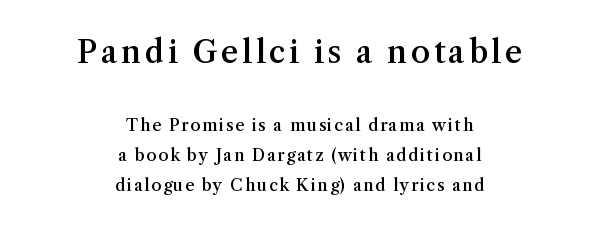
The image shows 31 px semibold serif type, upright; set centered, line spacing 1.88x, not underlined; the first (top) block is 1.94x larger; medium stroke contrast and a medium x-height.
